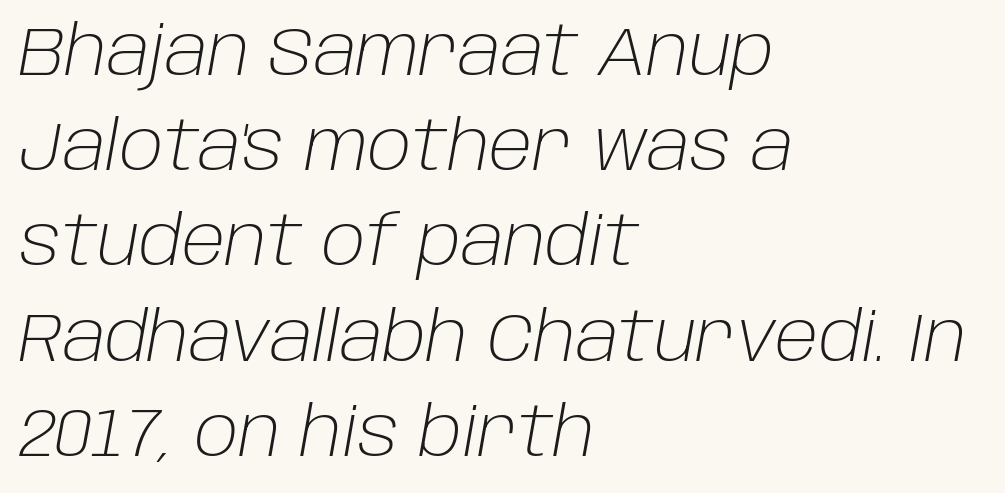
Q: Is the text bold? A: No.
Q: Is the text italic (slanted)? A: Yes, it leans right by about 10 degrees.
Q: Is the text underlined? A: No.
Q: How is the paragraph aligned? A: Left-aligned.
Q: Is the spacing between letters normal or unusually wide? A: Normal.
Q: Is the spacing between lines tight, normal or loose? A: Normal.
Q: Width (condensed, normal, or wide)? A: Normal.
Q: Stroke contrast? A: Low.
Q: x-height? A: Large.
Q: Monospaced? A: No.
